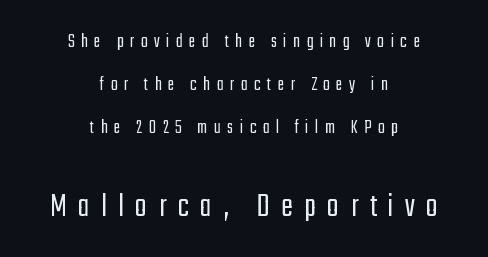
Proportional: the letters do not fall into vertical columns. Stems here are at most as thick as an everyday book face. The face used here appears at its bigger size in the lower chunk. Rendered with straight, roman letterforms.
